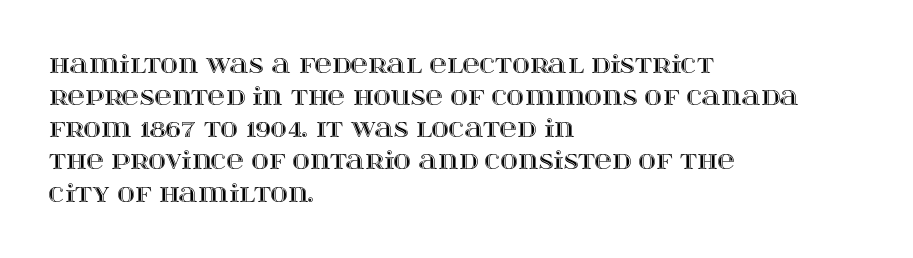
The image shows 24 px text type, upright; set left-aligned, normal line spacing (1.34x), normal letter spacing, not underlined.
